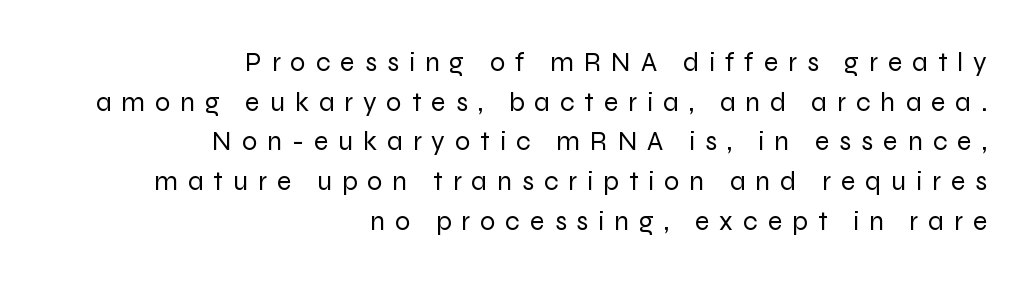
{"italic": "no", "bold": "no", "underline": "no", "align": "right", "line_spacing": "normal", "line_spacing_ratio": 1.47, "letter_spacing": "wide", "letter_spacing_em": 0.37, "glyph_px": 27}
